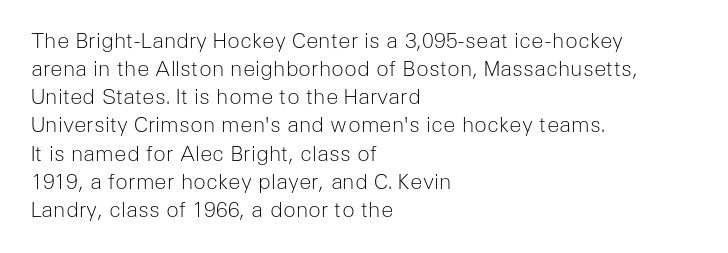
The image shows 21 px text type, upright; set left-aligned, normal line spacing (1.34x), normal letter spacing, not underlined.
